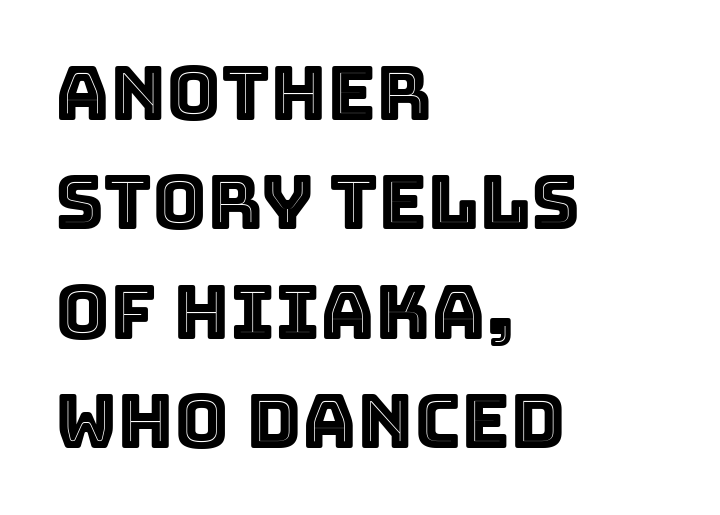
The image shows 75 px text type, upright; set left-aligned, normal line spacing (1.46x), normal letter spacing, not underlined; a large x-height.
